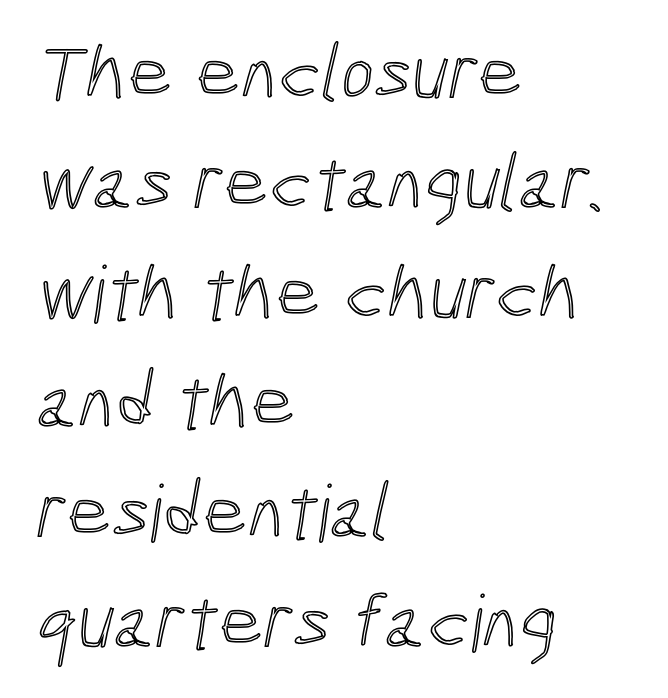
A typesetter would call this zero additional tracking. Where is the straight margin? On the left. This rendering features lettering with no underline. The rendering uses a moderate line-height, typical for paragraphs. The passage shown is typed in a proportional face where columns would drift.
